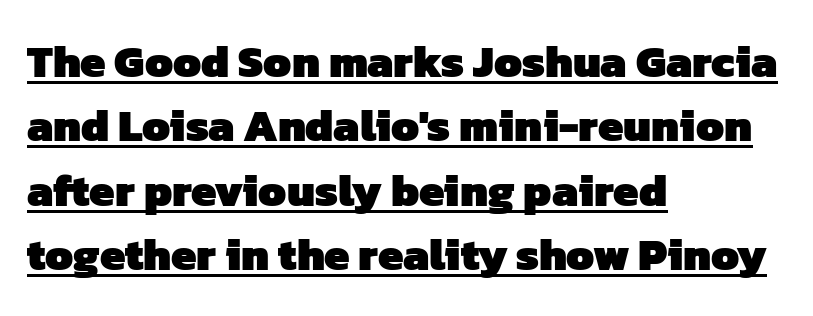
Q: Is the text bold? A: Yes.
Q: Is the typeface a serif or a sans-serif typeface? A: Sans-serif.
Q: Is the text underlined? A: Yes.
Q: How is the paragraph aligned? A: Left-aligned.
Q: Is the spacing between letters normal or unusually wide? A: Normal.
Q: Is the spacing between lines tight, normal or loose? A: Normal.
Q: Width (condensed, normal, or wide)? A: Normal.
Q: Stroke contrast? A: Low.
Q: x-height? A: Medium.
Q: Monospaced? A: No.
